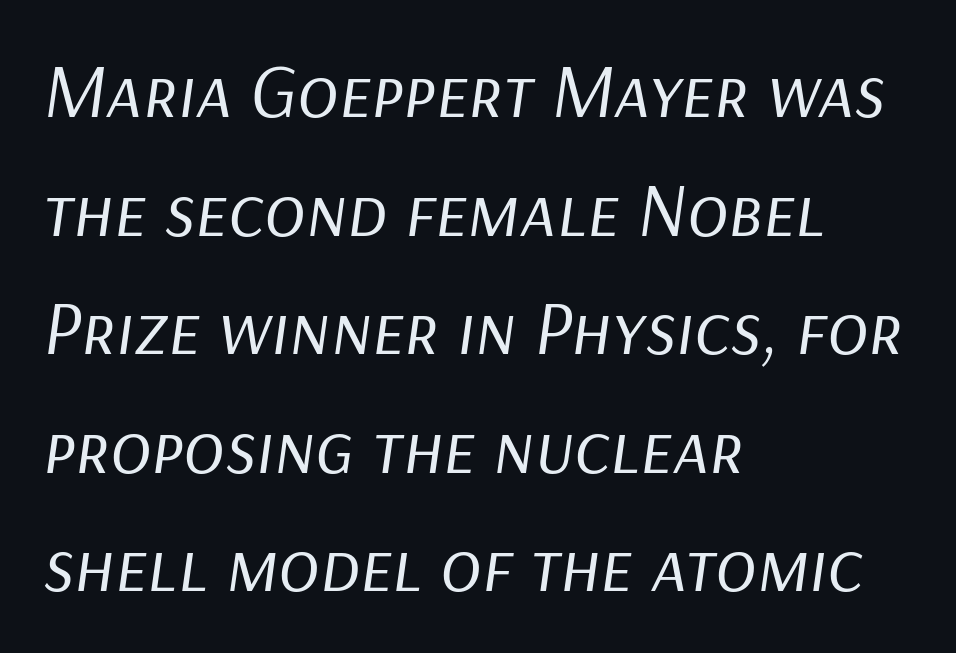
{"italic": "yes", "lean": "right", "slant_degrees": 9, "bold": "no", "weight": "regular", "width": "normal", "stroke_contrast": "low", "x_height": "medium", "monospaced": "no", "underline": "no", "align": "left", "line_spacing": "normal", "line_spacing_ratio": 1.56, "letter_spacing": "normal", "letter_spacing_em": 0.0, "glyph_px": 76}
